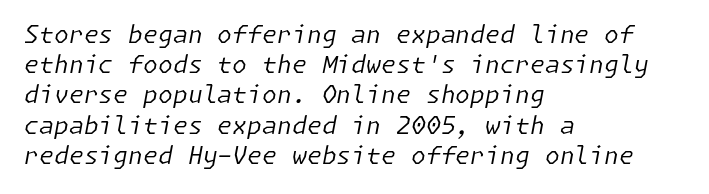
{"italic": "yes", "lean": "right", "slant_degrees": 11, "bold": "no", "underline": "no", "align": "left", "line_spacing": "normal", "line_spacing_ratio": 1.26, "letter_spacing": "normal", "letter_spacing_em": 0.0, "glyph_px": 24}
